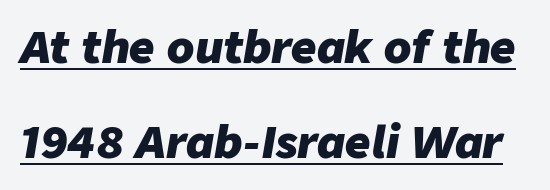
{"italic": "yes", "lean": "right", "slant_degrees": 9, "bold": "yes", "weight": "heavy", "width": "normal", "stroke_contrast": "low", "x_height": "medium", "monospaced": "no", "underline": "yes", "line_spacing": "loose", "line_spacing_ratio": 2.17, "letter_spacing": "normal", "letter_spacing_em": 0.0, "glyph_px": 44}
